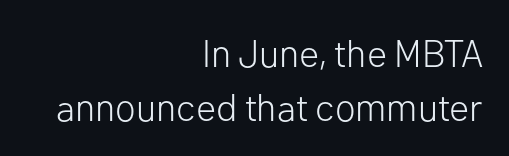
{"serif": "no", "italic": "no", "bold": "no", "weight": "light", "width": "normal", "stroke_contrast": "low", "x_height": "medium", "monospaced": "no", "underline": "no", "align": "right", "line_spacing": "normal", "line_spacing_ratio": 1.42, "letter_spacing": "normal", "letter_spacing_em": 0.0, "glyph_px": 38}
